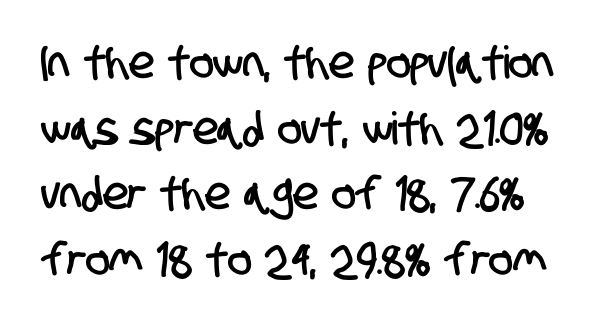
The image shows 45 px condensed sans-serif type; set normal line spacing (1.46x), normal letter spacing, not underlined; low stroke contrast and a large x-height.
